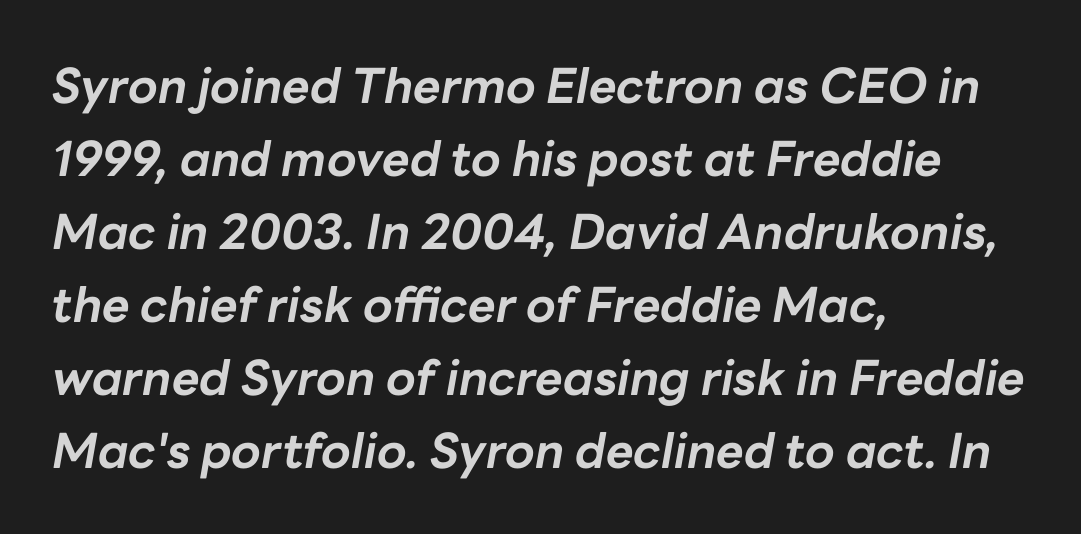
{"italic": "yes", "lean": "right", "slant_degrees": 10, "bold": "yes", "weight": "bold", "width": "normal", "stroke_contrast": "low", "x_height": "medium", "monospaced": "no", "underline": "no", "align": "left", "line_spacing": "normal", "line_spacing_ratio": 1.52, "letter_spacing": "normal", "letter_spacing_em": 0.0, "glyph_px": 48}
